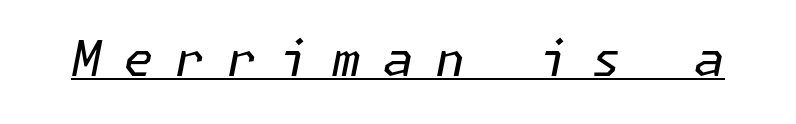
Short note: letters widely spaced. Is the type slanted? Yes — the strokes lean at a clear angle. Beneath each row of characters lies a ruled line. Think standard paragraph weight, or any step lighter than that.
